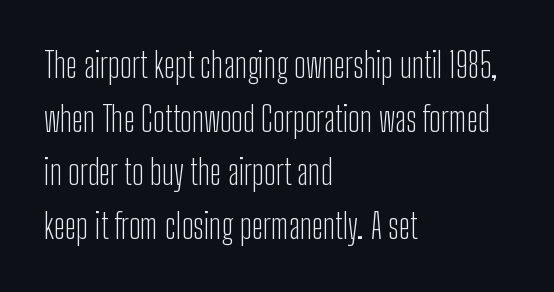
{"serif": "no", "italic": "no", "bold": "no", "weight": "light", "width": "condensed", "stroke_contrast": "low", "x_height": "medium", "monospaced": "no", "underline": "no", "align": "left", "line_spacing": "normal", "line_spacing_ratio": 1.58, "letter_spacing": "normal", "letter_spacing_em": 0.0, "glyph_px": 34}
